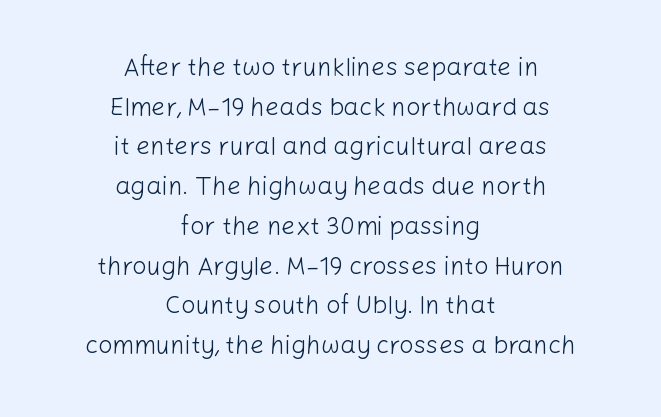
The typography opts for an upright posture over an oblique one. Inter-character spacing is left at the font's built-in metrics. Evenly set lines give the paragraph a standard silhouette. The lines in this sample share a center point and differ in where they start and stop. Is this a heavy cut? Hardly; it is regular or lighter. The words here are not underlined.
